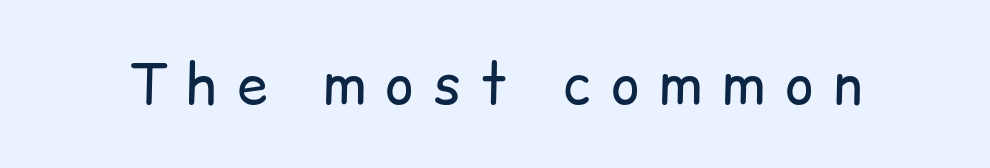
Q: Is the text bold? A: No.
Q: Is the text italic (slanted)? A: No, it is upright.
Q: Is the typeface a serif or a sans-serif typeface? A: Sans-serif.
Q: Is the text underlined? A: No.
Q: Is the spacing between letters normal or unusually wide? A: Unusually wide.
Q: Width (condensed, normal, or wide)? A: Normal.
Q: Stroke contrast? A: Low.
Q: x-height? A: Medium.
Q: Monospaced? A: No.
